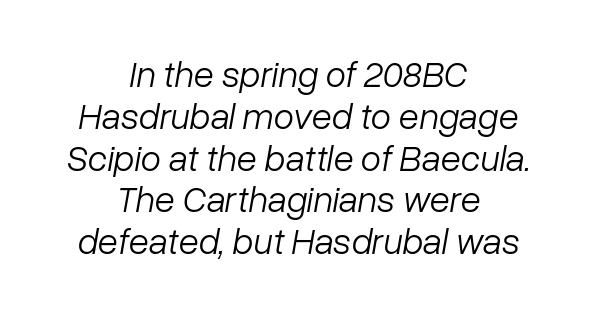
{"italic": "yes", "lean": "right", "slant_degrees": 10, "bold": "no", "weight": "light", "width": "normal", "stroke_contrast": "low", "x_height": "medium", "monospaced": "no", "underline": "no", "align": "center", "line_spacing": "tight", "line_spacing_ratio": 1.13, "letter_spacing": "normal", "letter_spacing_em": 0.0, "glyph_px": 37}
